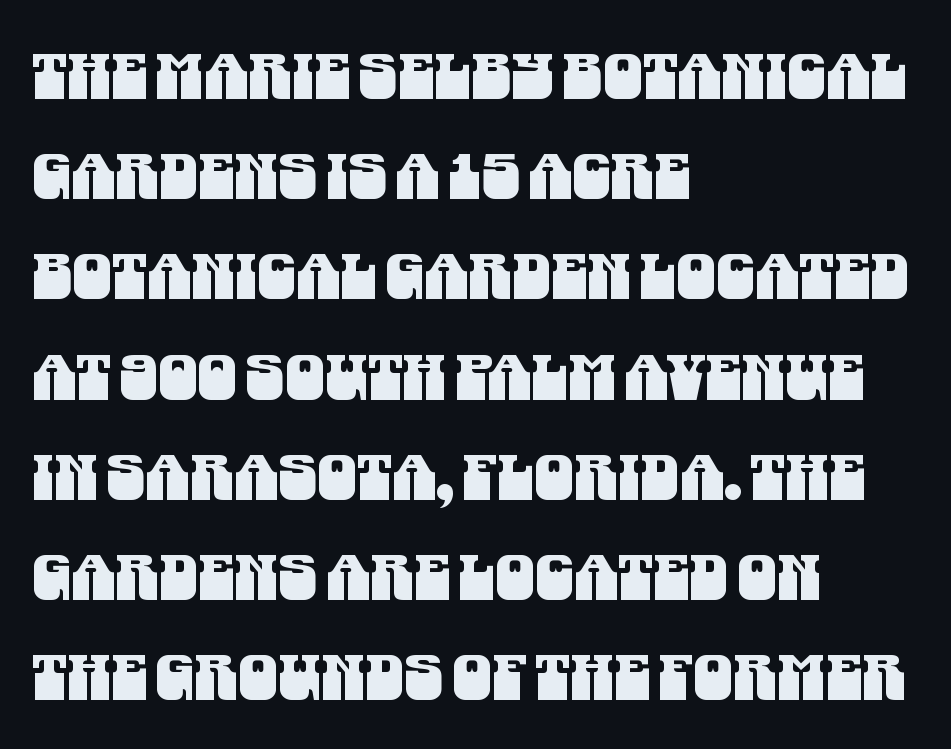
{"serif": "no", "width": "condensed", "stroke_contrast": "medium", "x_height": "large", "monospaced": "no", "underline": "no", "align": "left", "line_spacing": "normal", "line_spacing_ratio": 1.59, "letter_spacing": "normal", "letter_spacing_em": 0.0, "glyph_px": 63}
